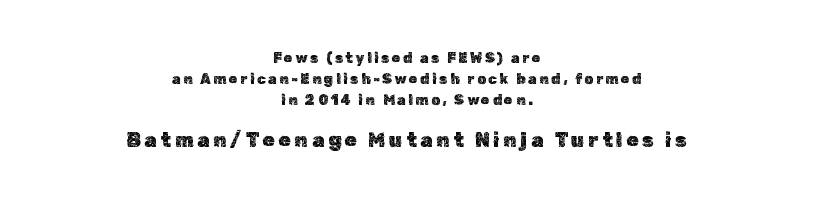
The image shows 20 px text type, upright; set centered, normal line spacing (1.49x), not underlined; the second (bottom) block is 1.43x larger.
